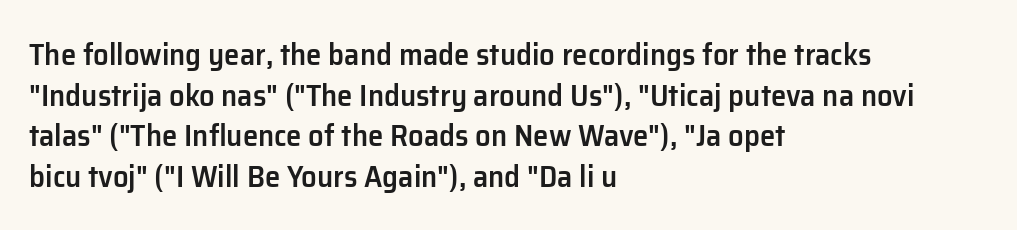
The lines are quadded left. If you measured baseline to baseline, you'd find a middling distance. Posture: straight, roman, zero tilt. Unlike a traditional serif, this face leaves its strokes unadorned.
